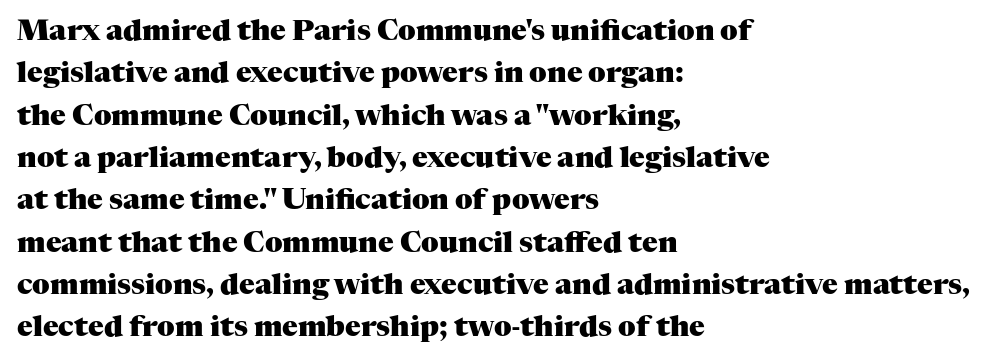
Q: Is the text bold? A: Yes.
Q: Is the text italic (slanted)? A: No, it is upright.
Q: Is the typeface a serif or a sans-serif typeface? A: Serif.
Q: Is the text underlined? A: No.
Q: How is the paragraph aligned? A: Left-aligned.
Q: Is the spacing between letters normal or unusually wide? A: Normal.
Q: Is the spacing between lines tight, normal or loose? A: Normal.
Q: Width (condensed, normal, or wide)? A: Normal.
Q: Stroke contrast? A: Medium.
Q: x-height? A: Medium.
Q: Monospaced? A: No.
